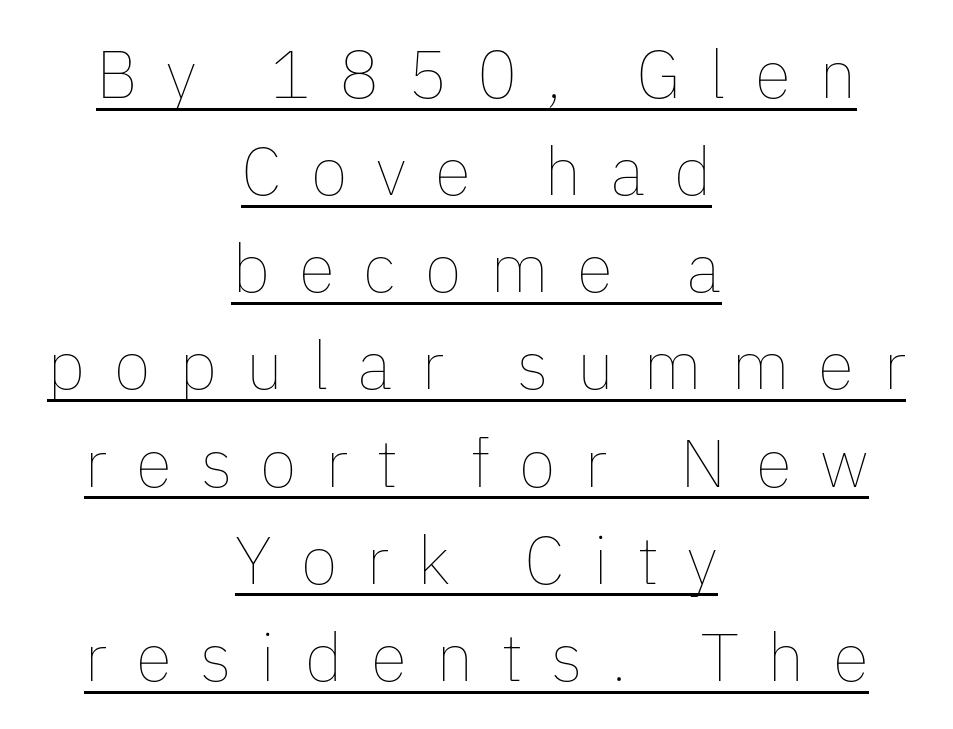
This sample uses an upright cut, with every glyph sitting square on the baseline. The lines sit at an ordinary, default distance from one another. Substantial extra tracking has been applied to these lines. Think standard paragraph weight, or any step lighter than that. The letters advance in unequal steps, a hallmark of proportional type. Both edges are ragged and mirror each other, which tells us the setting is centered.
